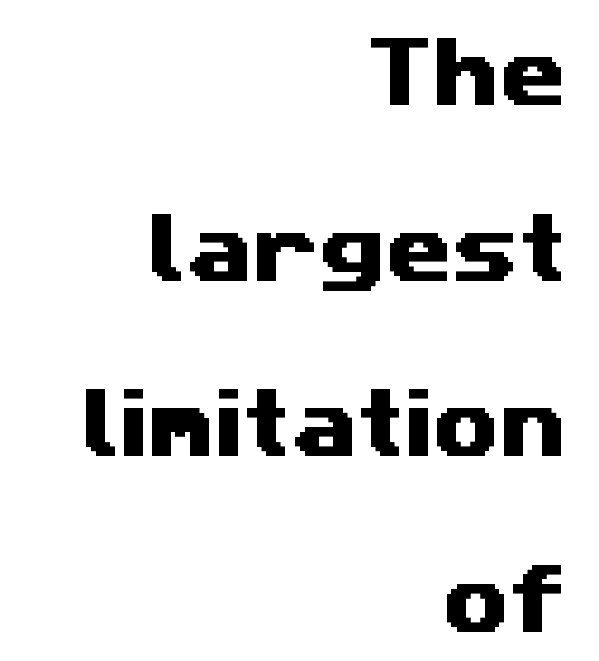
Q: Is the typeface a serif or a sans-serif typeface? A: Sans-serif.
Q: Is the text underlined? A: No.
Q: How is the paragraph aligned? A: Right-aligned.
Q: Is the spacing between letters normal or unusually wide? A: Normal.
Q: Is the spacing between lines tight, normal or loose? A: Loose.
Q: Width (condensed, normal, or wide)? A: Wide.
Q: Stroke contrast? A: Medium.
Q: x-height? A: Medium.
Q: Monospaced? A: No.
